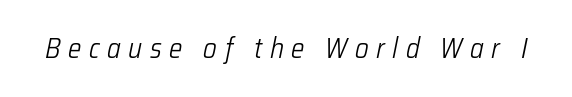
Q: Is the text bold? A: No.
Q: Is the text italic (slanted)? A: Yes, it leans right by about 12 degrees.
Q: Is the text underlined? A: No.
Q: Is the spacing between letters normal or unusually wide? A: Unusually wide.
Q: Width (condensed, normal, or wide)? A: Condensed.
Q: Stroke contrast? A: Low.
Q: x-height? A: Medium.
Q: Monospaced? A: No.
